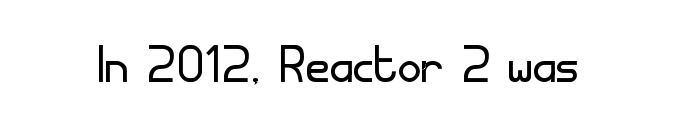
This is the regular roman posture of the typeface. The space beneath each line is pristine and unruled. Short note: letters normally spaced. The letters advance in unequal steps, a hallmark of proportional type. Letterform terminals end flat and unadorned throughout the passage. No letter is thick-stroked: the sample isn't bold.
